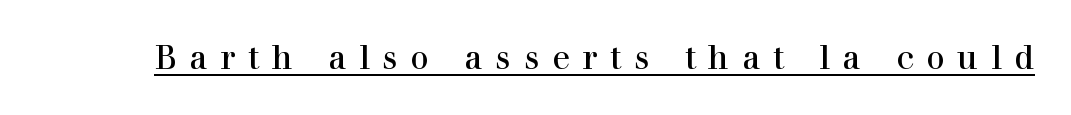
Q: Is the text bold? A: No.
Q: Is the text italic (slanted)? A: No, it is upright.
Q: Is the typeface a serif or a sans-serif typeface? A: Serif.
Q: Is the text underlined? A: Yes.
Q: Is the spacing between letters normal or unusually wide? A: Unusually wide.
Q: Width (condensed, normal, or wide)? A: Normal.
Q: Stroke contrast? A: High.
Q: x-height? A: Medium.
Q: Monospaced? A: No.
